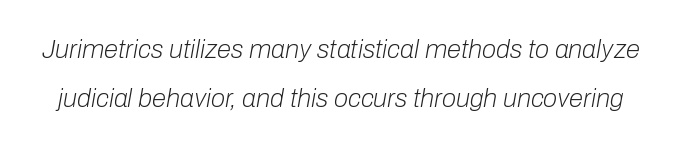
The image shows 26 px text type, italic (leaning right); set line spacing 1.88x, normal letter spacing, not underlined.
